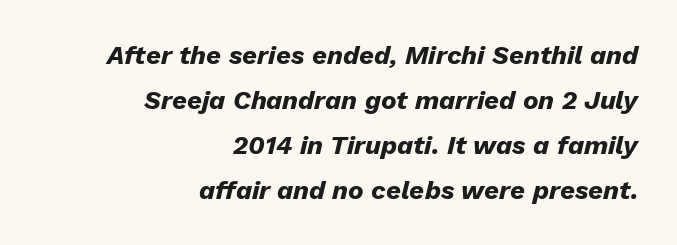
The paragraph shown leans on its right margin. Glyph-to-glyph distance matches everyday printed text. Honestly, there is no underline to notice here at all. The text carries the slant typical of an italic or oblique font.
